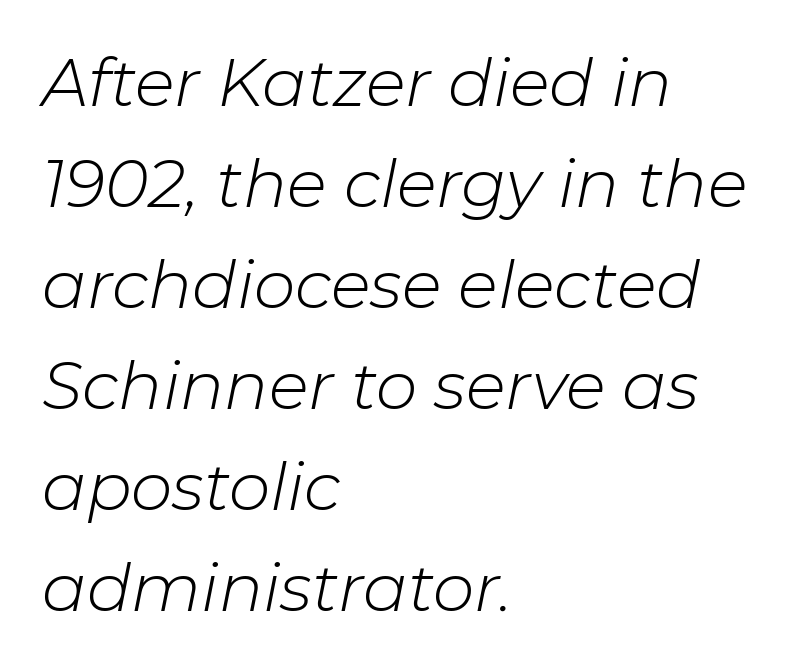
{"italic": "yes", "lean": "right", "slant_degrees": 11, "bold": "no", "weight": "light", "width": "normal", "stroke_contrast": "low", "x_height": "medium", "monospaced": "no", "underline": "no", "align": "left", "line_spacing": "normal", "line_spacing_ratio": 1.53, "letter_spacing": "normal", "letter_spacing_em": 0.0, "glyph_px": 66}
